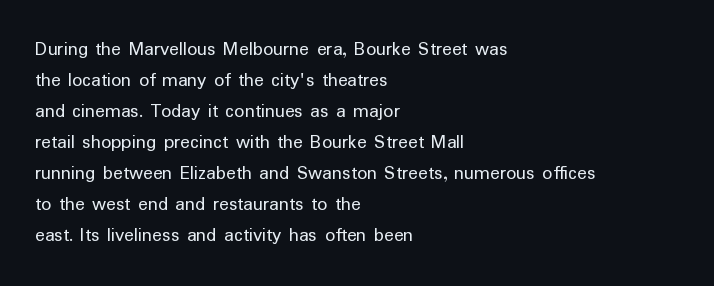
The face looks like a standard text weight, possibly lighter. The type is set solid horizontally, with unmodified tracking. The lettering stays uniformly vertical, giving the passage a roman look. Leading: standard. Casual observation: everything's shoved over to the left.
